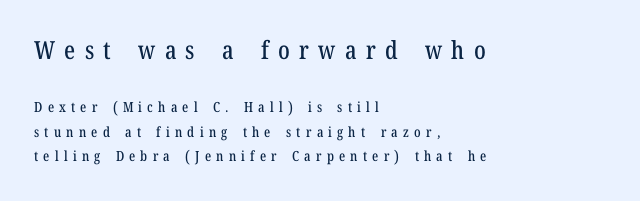
{"italic": "no", "underline": "no", "align": "left", "line_spacing_ratio": 1.76, "letter_spacing": "wide", "letter_spacing_em": 0.37, "larger_block": "first", "size_ratio": 1.79, "glyph_px": 25}
